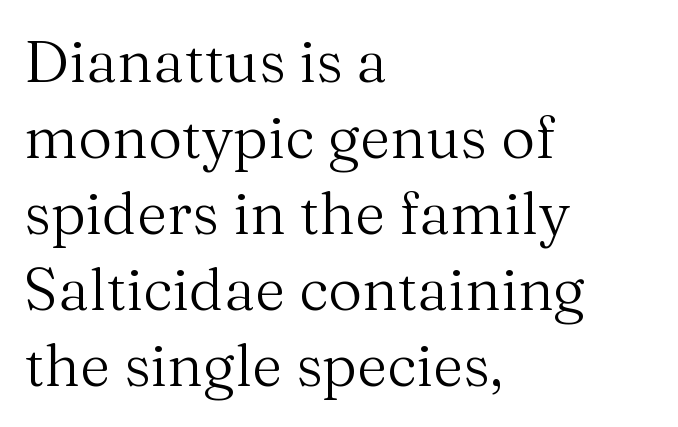
The horizontal fit of the characters is conventional and even. Small tapered or slab feet sit at the stroke ends, so this counts as serif. Rule under the text: the space is simply empty. The letters advance in unequal steps, a hallmark of proportional type. The leading is moderate, giving the passage an even texture. Layout note: lines flush left.
